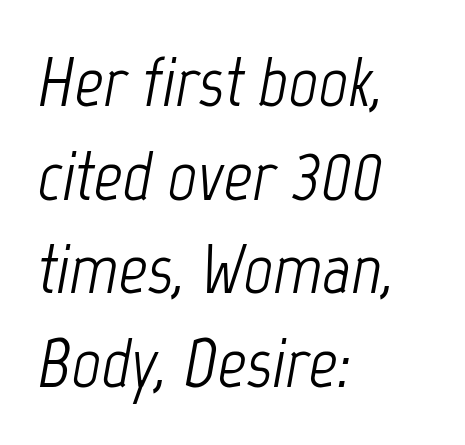
The image shows 71 px light, condensed type, italic (leaning right); set left-aligned, normal line spacing (1.32x), normal letter spacing, not underlined; low stroke contrast and a medium x-height.
